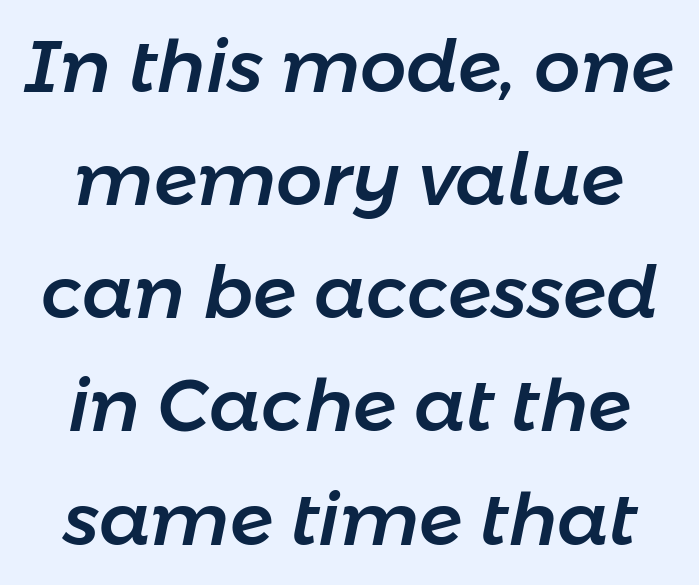
The image shows 73 px text type, italic (leaning right); set normal line spacing (1.55x), normal letter spacing, not underlined; low stroke contrast and a medium x-height.
